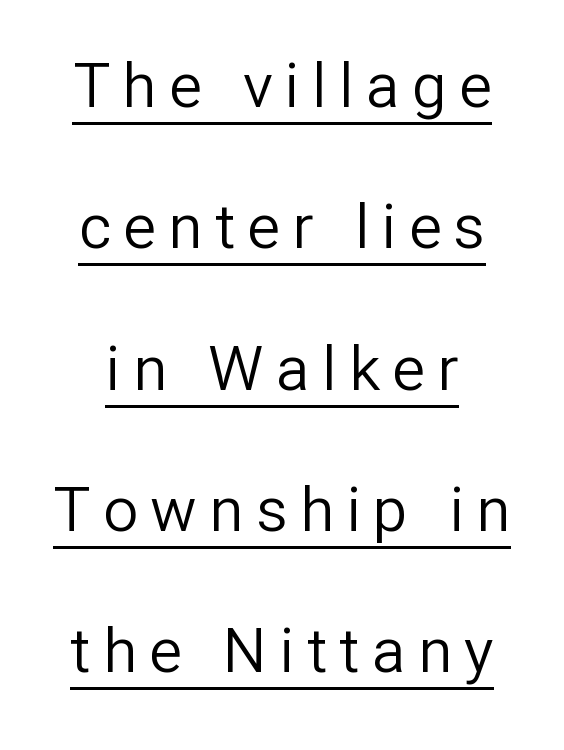
Substantial extra tracking has been applied to these lines. Here the designer chose a conventional face with non-uniform glyph widths. The rendering uses a large line-height, opening up the rows. Somebody hit Ctrl+U on this one — the words are underlined. This is sans-serif lettering, the kind often seen on screens and signage.
